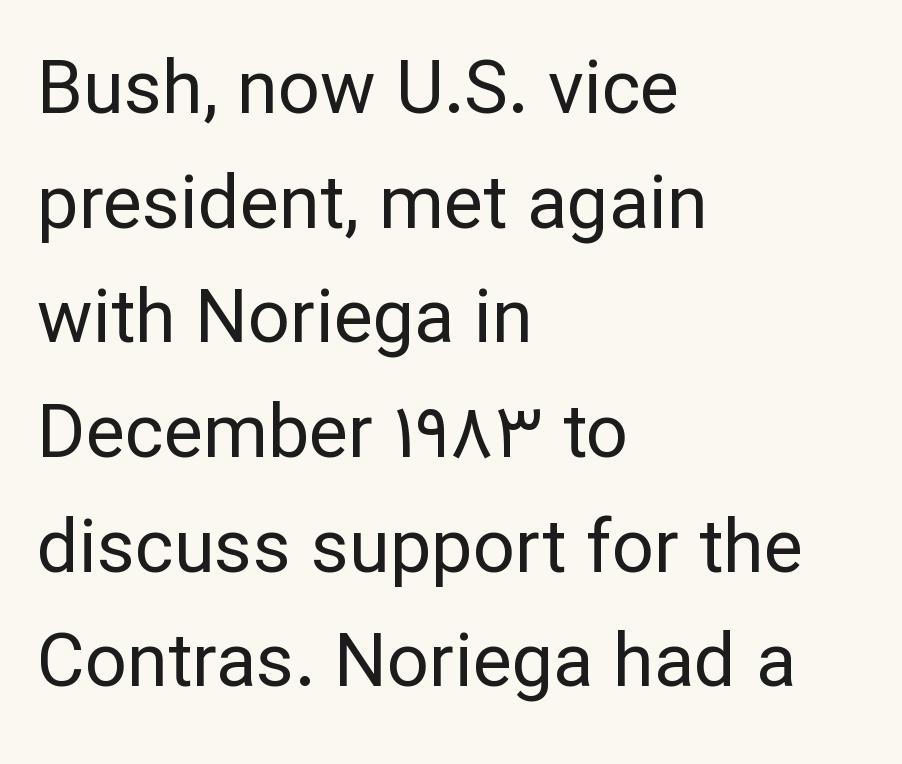
Q: Is the text bold? A: No.
Q: Is the text italic (slanted)? A: No, it is upright.
Q: Is the typeface a serif or a sans-serif typeface? A: Sans-serif.
Q: Is the text underlined? A: No.
Q: How is the paragraph aligned? A: Left-aligned.
Q: Is the spacing between letters normal or unusually wide? A: Normal.
Q: Is the spacing between lines tight, normal or loose? A: Normal.
Q: Width (condensed, normal, or wide)? A: Normal.
Q: Stroke contrast? A: Low.
Q: x-height? A: Medium.
Q: Monospaced? A: No.
